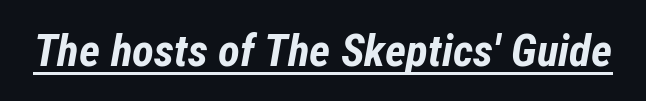
Here the designer chose a conventional face with non-uniform glyph widths. The words here are underlined. The specimen reads as italic at a glance. Bold? Absolutely — the strokes are thick and heavy.
